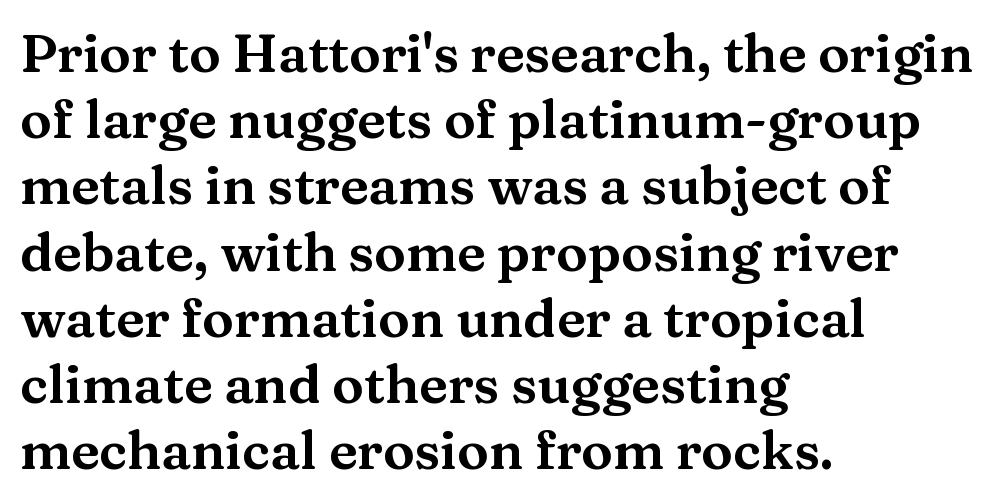
The line texture is even and compact thanks to regular tracking. This sample is left-justified, so line endings fall wherever the words run out. Baseline-to-baseline distance is the conventional proportion of letter height. Unlike a clean sans, this face finishes its strokes with serifs.
